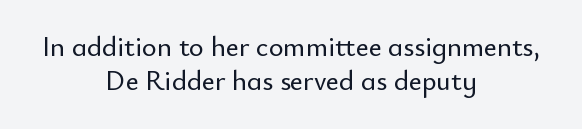
{"serif": "no", "italic": "no", "width": "normal", "stroke_contrast": "low", "x_height": "small", "monospaced": "no", "underline": "no", "align": "center", "line_spacing_ratio": 1.21, "letter_spacing": "normal", "letter_spacing_em": 0.0, "glyph_px": 28}
